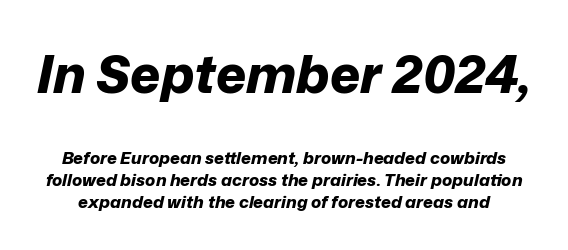
{"italic": "yes", "lean": "right", "slant_degrees": 12, "bold": "yes", "weight": "bold", "width": "normal", "stroke_contrast": "low", "x_height": "medium", "monospaced": "no", "underline": "no", "line_spacing": "normal", "line_spacing_ratio": 1.29, "letter_spacing": "normal", "letter_spacing_em": 0.0, "larger_block": "first", "size_ratio": 3.06, "glyph_px": 52}
